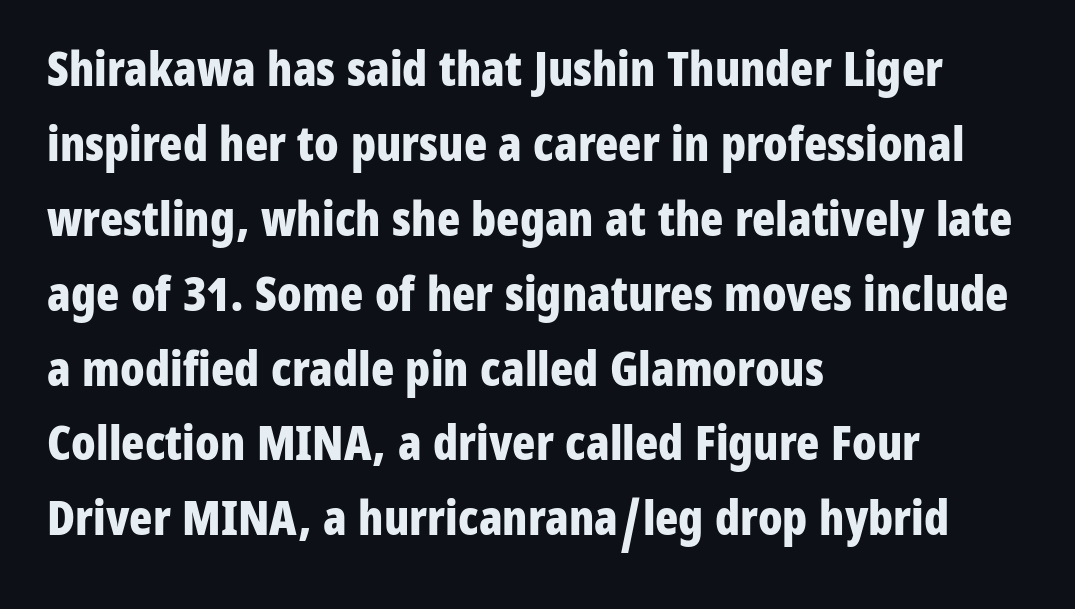
{"serif": "no", "italic": "no", "bold": "yes", "weight": "bold", "width": "condensed", "stroke_contrast": "low", "x_height": "medium", "monospaced": "no", "underline": "no", "align": "left", "line_spacing": "normal", "line_spacing_ratio": 1.56, "letter_spacing": "normal", "letter_spacing_em": 0.0, "glyph_px": 48}
